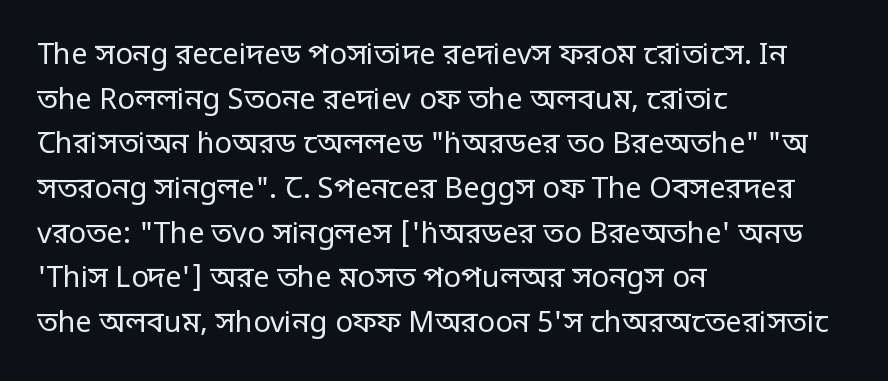
{"serif": "no", "italic": "no", "bold": "no", "weight": "regular", "width": "condensed", "stroke_contrast": "low", "monospaced": "no", "underline": "no", "align": "left", "line_spacing": "normal", "line_spacing_ratio": 1.54, "letter_spacing": "normal", "letter_spacing_em": 0.0, "glyph_px": 29}
